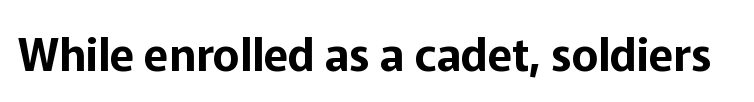
Examine the stroke ends and you'll find no serifs. The letters sit at their default tracking, neither squeezed nor spread. A typesetter would call this proportional, since set widths differ per character. Vertical strokes here are truly vertical. Underlining? Definitely not there.
